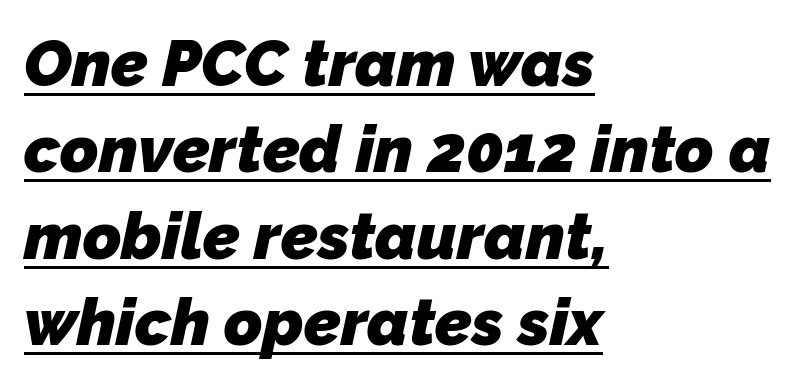
The image shows 65 px heavy sans-serif type; set left-aligned, normal line spacing (1.33x), normal letter spacing, underlined; low stroke contrast and a medium x-height.
